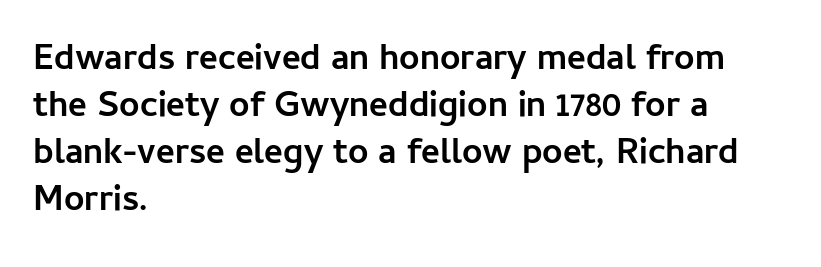
{"serif": "no", "italic": "no", "bold": "yes", "weight": "semibold", "width": "normal", "stroke_contrast": "low", "x_height": "medium", "monospaced": "no", "underline": "no", "align": "left", "line_spacing": "normal", "line_spacing_ratio": 1.31, "letter_spacing": "normal", "letter_spacing_em": 0.0, "glyph_px": 36}
